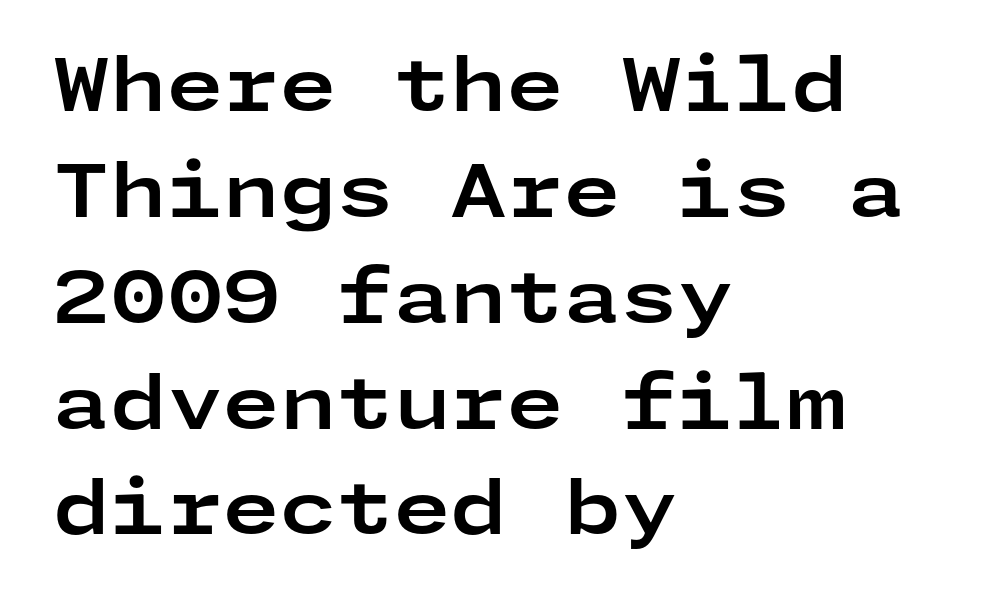
The image shows 73 px bold, wide sans-serif type, upright; set left-aligned, normal line spacing (1.45x), normal letter spacing, not underlined; low stroke contrast and a medium x-height.
